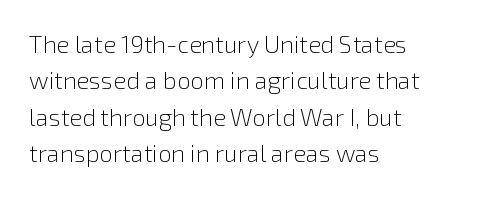
Q: Is the text bold? A: No.
Q: Is the text italic (slanted)? A: No, it is upright.
Q: Is the text underlined? A: No.
Q: How is the paragraph aligned? A: Left-aligned.
Q: Is the spacing between letters normal or unusually wide? A: Normal.
Q: Is the spacing between lines tight, normal or loose? A: Normal.
